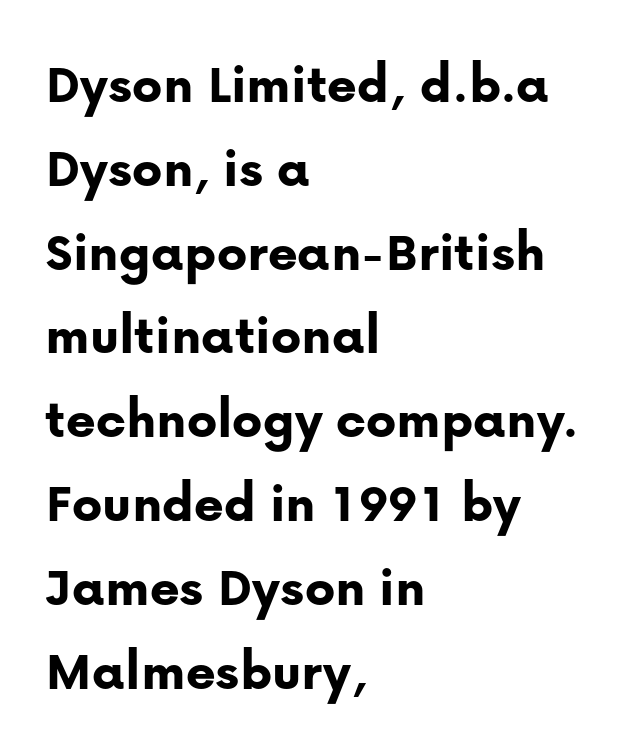
Q: Is the text bold? A: Yes.
Q: Is the text italic (slanted)? A: No, it is upright.
Q: Is the typeface a serif or a sans-serif typeface? A: Sans-serif.
Q: Is the text underlined? A: No.
Q: How is the paragraph aligned? A: Left-aligned.
Q: Is the spacing between letters normal or unusually wide? A: Normal.
Q: Is the spacing between lines tight, normal or loose? A: Normal.
Q: Width (condensed, normal, or wide)? A: Normal.
Q: Stroke contrast? A: Low.
Q: x-height? A: Medium.
Q: Monospaced? A: No.
